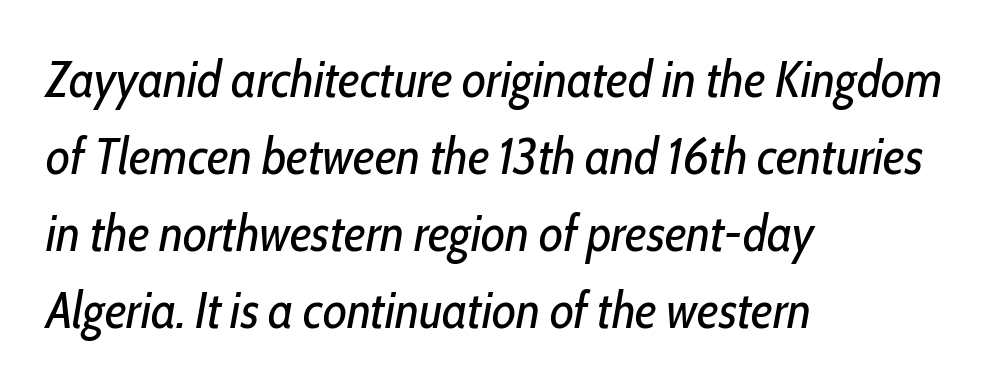
Q: Is the text bold? A: No.
Q: Is the text italic (slanted)? A: Yes, it leans right by about 10 degrees.
Q: Is the text underlined? A: No.
Q: How is the paragraph aligned? A: Left-aligned.
Q: Is the spacing between letters normal or unusually wide? A: Normal.
Q: Is the spacing between lines tight, normal or loose? A: Normal.
Q: Width (condensed, normal, or wide)? A: Condensed.
Q: Stroke contrast? A: Low.
Q: x-height? A: Medium.
Q: Monospaced? A: No.
